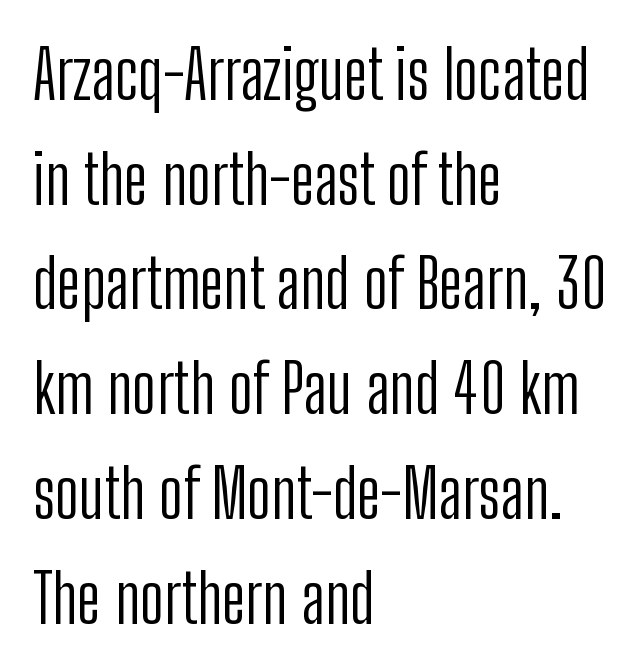
{"serif": "no", "italic": "no", "bold": "no", "weight": "light", "width": "condensed", "stroke_contrast": "low", "x_height": "medium", "monospaced": "no", "underline": "no", "align": "left", "line_spacing": "normal", "line_spacing_ratio": 1.54, "letter_spacing": "normal", "letter_spacing_em": 0.0, "glyph_px": 68}
